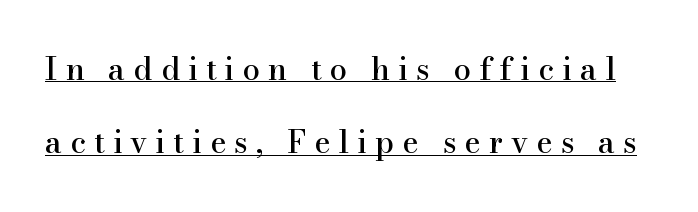
{"serif": "yes", "italic": "no", "width": "normal", "stroke_contrast": "high", "x_height": "small", "monospaced": "no", "underline": "yes", "line_spacing": "loose", "line_spacing_ratio": 2.37, "letter_spacing": "wide", "letter_spacing_em": 0.26, "glyph_px": 31}
